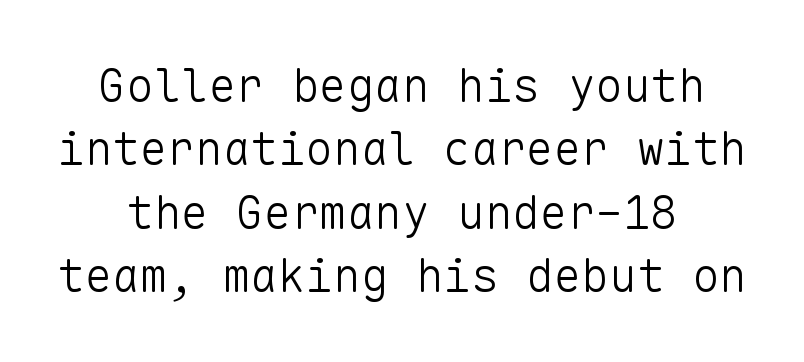
{"serif": "no", "italic": "no", "bold": "no", "weight": "light", "width": "normal", "stroke_contrast": "low", "x_height": "medium", "monospaced": "yes", "underline": "no", "align": "center", "line_spacing": "normal", "line_spacing_ratio": 1.38, "letter_spacing": "normal", "letter_spacing_em": 0.0, "glyph_px": 46}
